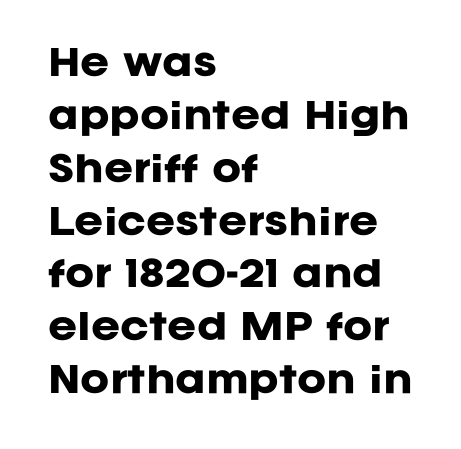
Q: Is the text bold? A: Yes.
Q: Is the text italic (slanted)? A: No, it is upright.
Q: Is the typeface a serif or a sans-serif typeface? A: Sans-serif.
Q: Is the text underlined? A: No.
Q: How is the paragraph aligned? A: Left-aligned.
Q: Is the spacing between letters normal or unusually wide? A: Normal.
Q: Is the spacing between lines tight, normal or loose? A: Normal.
Q: Width (condensed, normal, or wide)? A: Normal.
Q: Stroke contrast? A: Low.
Q: x-height? A: Large.
Q: Monospaced? A: No.
